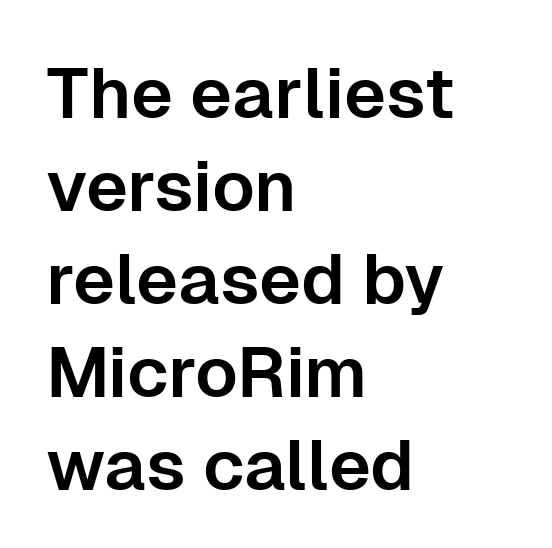
Q: Is the text italic (slanted)? A: No, it is upright.
Q: Is the typeface a serif or a sans-serif typeface? A: Sans-serif.
Q: Is the text underlined? A: No.
Q: How is the paragraph aligned? A: Left-aligned.
Q: Is the spacing between letters normal or unusually wide? A: Normal.
Q: Is the spacing between lines tight, normal or loose? A: Normal.
Q: Width (condensed, normal, or wide)? A: Normal.
Q: Stroke contrast? A: Low.
Q: x-height? A: Medium.
Q: Monospaced? A: No.
